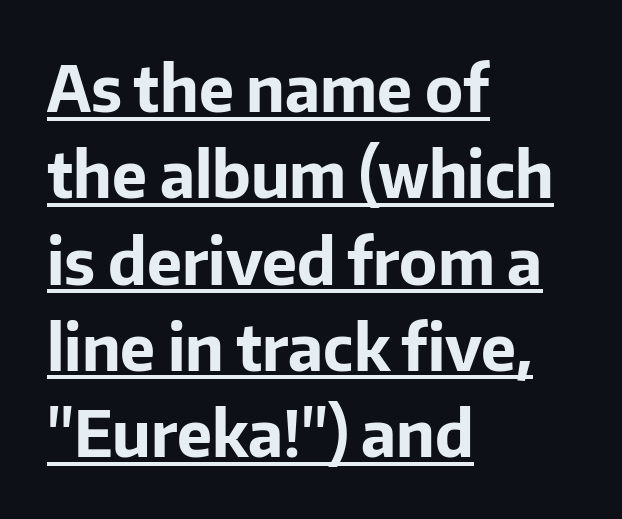
{"serif": "no", "italic": "no", "bold": "yes", "weight": "bold", "width": "normal", "stroke_contrast": "low", "x_height": "medium", "monospaced": "no", "underline": "yes", "align": "left", "line_spacing": "normal", "line_spacing_ratio": 1.37, "letter_spacing": "normal", "letter_spacing_em": 0.0, "glyph_px": 63}
